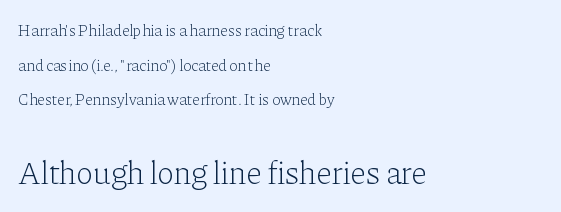
Q: Is the text bold? A: No.
Q: Is the text italic (slanted)? A: No, it is upright.
Q: Is the typeface a serif or a sans-serif typeface? A: Serif.
Q: Is the text underlined? A: No.
Q: How is the paragraph aligned? A: Left-aligned.
Q: Is the spacing between letters normal or unusually wide? A: Normal.
Q: Is the spacing between lines tight, normal or loose? A: Loose.
Q: Which block of text is set in a larger size, the first (top) or the second (bottom)? A: The second (bottom) one.
Q: Width (condensed, normal, or wide)? A: Normal.
Q: Stroke contrast? A: Low.
Q: x-height? A: Medium.
Q: Monospaced? A: No.
